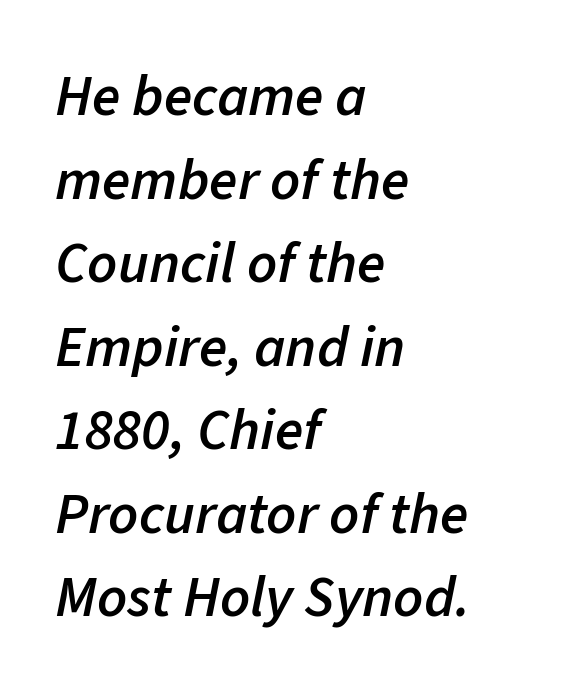
Q: Is the text bold? A: Semi-bold.
Q: Is the text italic (slanted)? A: Yes, it leans right by about 11 degrees.
Q: Is the text underlined? A: No.
Q: How is the paragraph aligned? A: Left-aligned.
Q: Is the spacing between letters normal or unusually wide? A: Normal.
Q: Is the spacing between lines tight, normal or loose? A: Normal.
Q: Width (condensed, normal, or wide)? A: Normal.
Q: Stroke contrast? A: Low.
Q: x-height? A: Medium.
Q: Monospaced? A: No.
